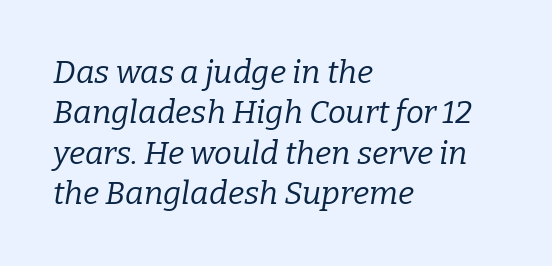
Q: Is the text bold? A: No.
Q: Is the text italic (slanted)? A: Yes, it leans right by about 9 degrees.
Q: Is the typeface a serif or a sans-serif typeface? A: Serif.
Q: Is the text underlined? A: No.
Q: How is the paragraph aligned? A: Left-aligned.
Q: Is the spacing between letters normal or unusually wide? A: Normal.
Q: Is the spacing between lines tight, normal or loose? A: Normal.
Q: Width (condensed, normal, or wide)? A: Normal.
Q: Stroke contrast? A: Low.
Q: x-height? A: Medium.
Q: Monospaced? A: No.
